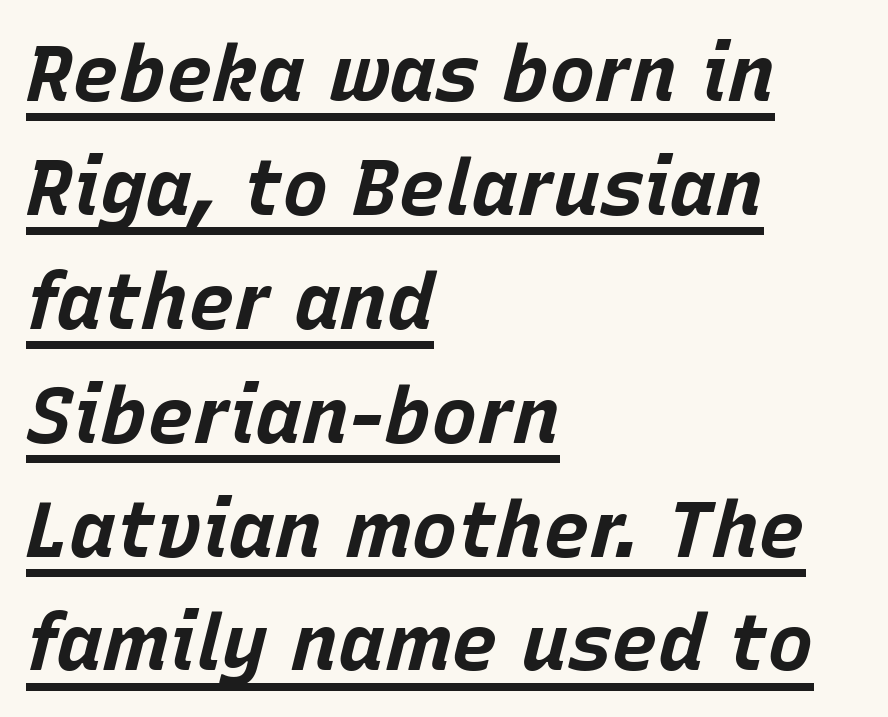
Q: Is the text bold? A: Yes.
Q: Is the text italic (slanted)? A: Yes, it leans right by about 15 degrees.
Q: Is the text underlined? A: Yes.
Q: How is the paragraph aligned? A: Left-aligned.
Q: Is the spacing between letters normal or unusually wide? A: Normal.
Q: Is the spacing between lines tight, normal or loose? A: Normal.
Q: Width (condensed, normal, or wide)? A: Normal.
Q: Stroke contrast? A: Low.
Q: x-height? A: Large.
Q: Monospaced? A: No.
